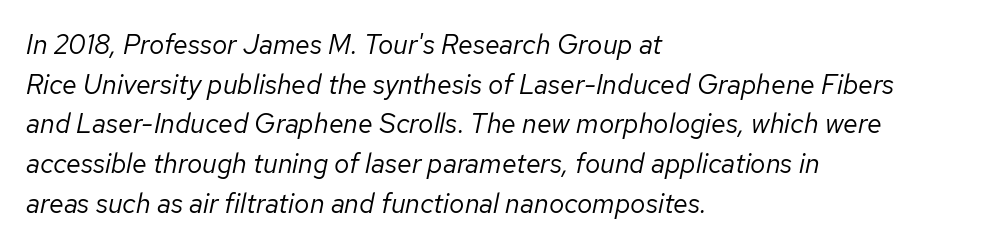
Each stroke keeps to a modest, everyday thickness or less. Glyph-to-glyph distance matches everyday printed text. Left-aligned paragraph, ragged on the right. Rendered with sloped, italic letterforms.
